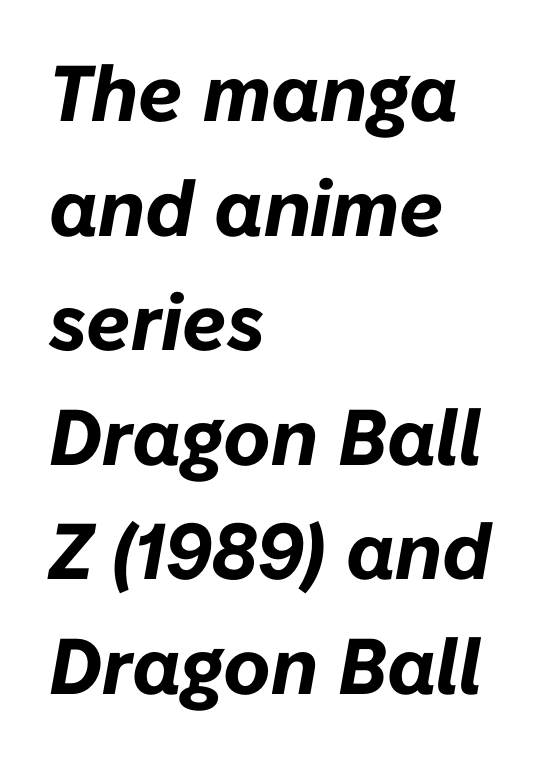
Look at the stroke-to-counter ratio: heavy, a bold. Caption: multi-line text, flush left, ragged right. Line spacing here is normal. The face used here is rendered with its standard letterfit.
